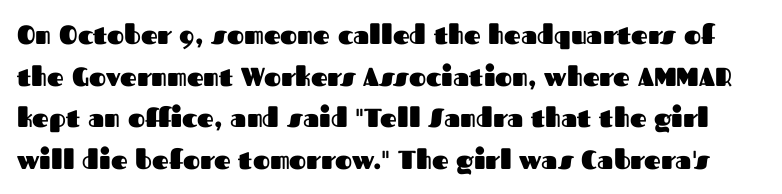
Nobody drew a line under any word here. What stands out about the letter spacing? Nothing — it is the standard amount. The font's upright variant was chosen for this text. In terms of weight, the rendering is a true, heavy bold. This sample keeps an unexceptional amount of space between lines.
